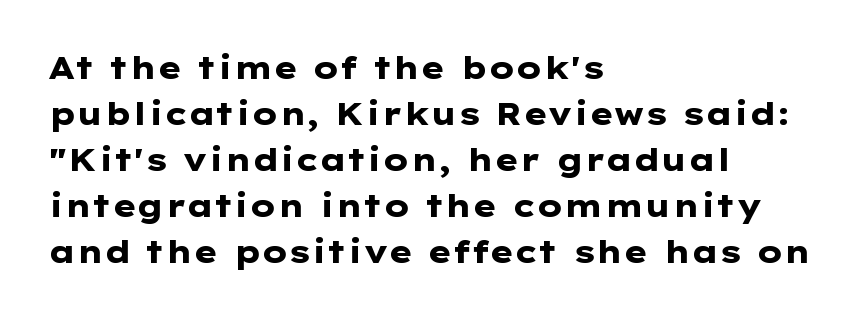
The image shows 31 px heavy, wide sans-serif type, upright; set left-aligned, normal line spacing (1.48x), normal letter spacing, not underlined; low stroke contrast and a medium x-height.
